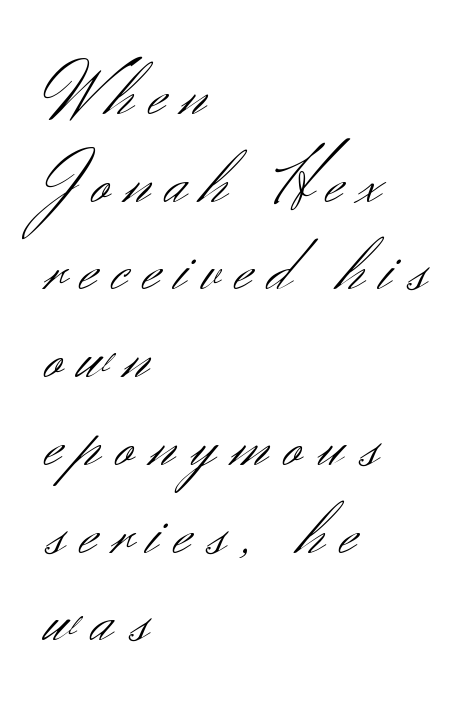
Varying glyph widths throughout — classic text-font behaviour. Heaviness? Minimal to ordinary, like unemphasized prose. Nope, no serifs anywhere on these letters. Short note: letters widely spaced. The zone under the glyphs is completely vacant. Where is the straight margin? On the left.
